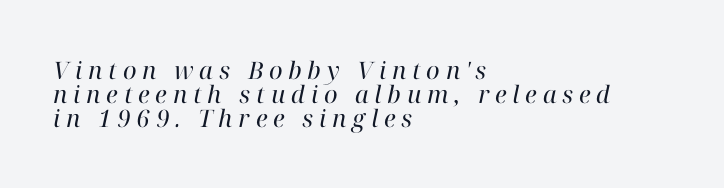
Q: Is the text bold? A: No.
Q: Is the text italic (slanted)? A: Yes, it leans right by about 12 degrees.
Q: Is the text underlined? A: No.
Q: How is the paragraph aligned? A: Left-aligned.
Q: Is the spacing between letters normal or unusually wide? A: Unusually wide.
Q: Is the spacing between lines tight, normal or loose? A: Tight.
